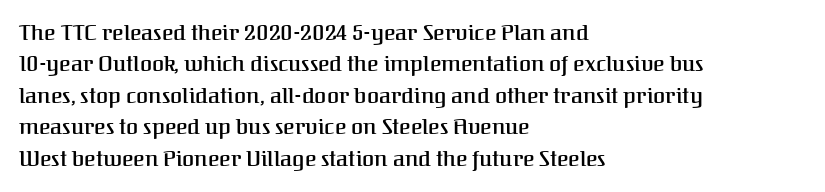
Q: Is the text italic (slanted)? A: No, it is upright.
Q: Is the text underlined? A: No.
Q: How is the paragraph aligned? A: Left-aligned.
Q: Is the spacing between letters normal or unusually wide? A: Normal.
Q: Is the spacing between lines tight, normal or loose? A: Normal.
